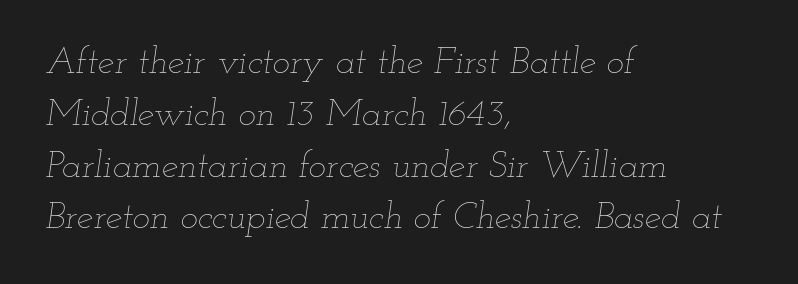
Think standard paragraph weight, or any step lighter than that. Compared with typical paragraphs, the rows here are spaced about the same. One-word summary of the alignment: left. Slant detected: the letters are inclined.
